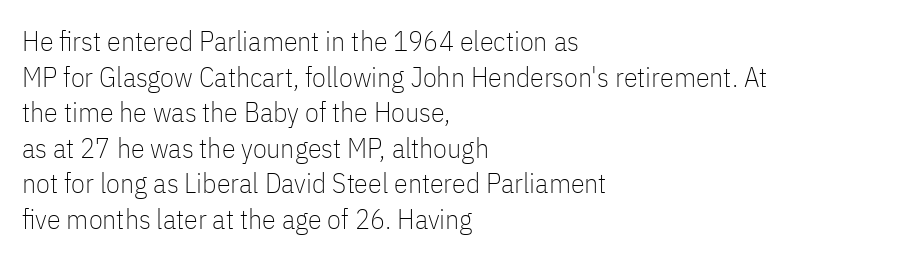
The image shows 28 px thin, condensed sans-serif type, upright; set left-aligned, normal line spacing (1.27x), normal letter spacing, not underlined; low stroke contrast and a medium x-height.
